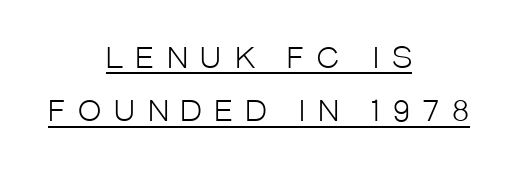
It's the straight-up-and-down kind of type. The face used here is proportionally spaced, like ordinary book or web type. Leftover space on each line is divided equally before and after the words. The lettering is marked with a stroke running underneath it.
